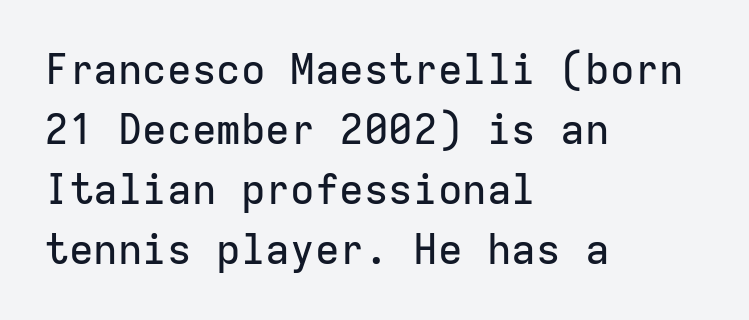
The image shows 41 px sans-serif type, upright, monospaced; set left-aligned, normal line spacing (1.46x), normal letter spacing, not underlined; low stroke contrast and a medium x-height.
